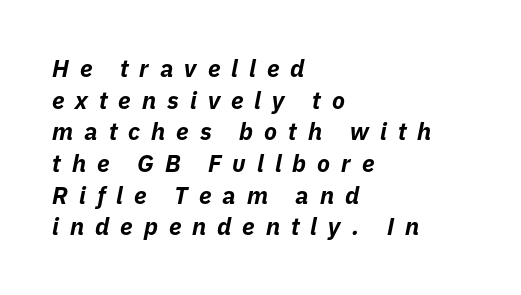
{"italic": "yes", "lean": "right", "slant_degrees": 11, "bold": "yes", "underline": "no", "align": "left", "line_spacing": "normal", "line_spacing_ratio": 1.32, "letter_spacing": "wide", "letter_spacing_em": 0.46, "glyph_px": 24}
